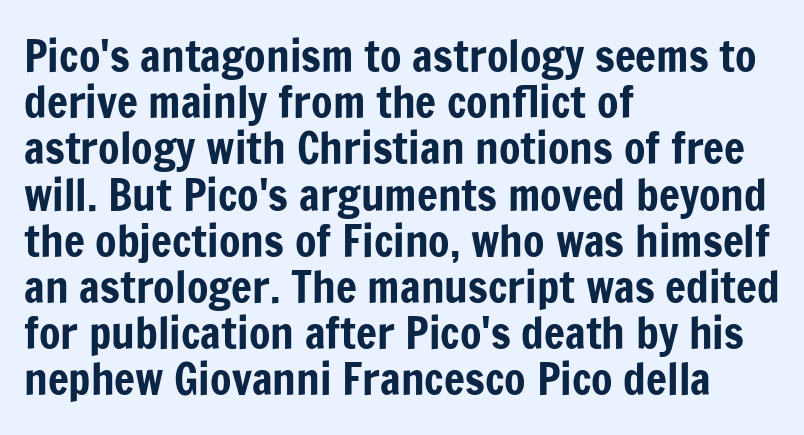
Q: Is the text italic (slanted)? A: No, it is upright.
Q: Is the typeface a serif or a sans-serif typeface? A: Sans-serif.
Q: Is the text underlined? A: No.
Q: How is the paragraph aligned? A: Left-aligned.
Q: Is the spacing between letters normal or unusually wide? A: Normal.
Q: Is the spacing between lines tight, normal or loose? A: Tight.
Q: Width (condensed, normal, or wide)? A: Condensed.
Q: Stroke contrast? A: Low.
Q: x-height? A: Medium.
Q: Monospaced? A: No.
